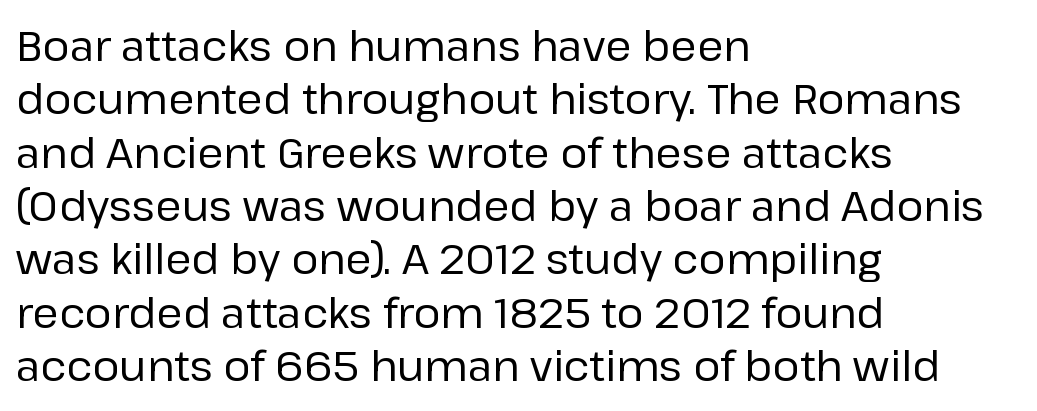
{"serif": "no", "italic": "no", "bold": "no", "weight": "regular", "width": "normal", "stroke_contrast": "low", "x_height": "medium", "monospaced": "no", "underline": "no", "align": "left", "line_spacing": "normal", "line_spacing_ratio": 1.27, "letter_spacing": "normal", "letter_spacing_em": 0.0, "glyph_px": 42}
